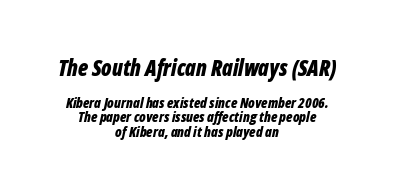
{"italic": "yes", "lean": "right", "slant_degrees": 12, "bold": "yes", "underline": "no", "align": "center", "line_spacing": "tight", "line_spacing_ratio": 1.05, "letter_spacing": "normal", "letter_spacing_em": 0.0, "larger_block": "first", "size_ratio": 1.57, "glyph_px": 22}
